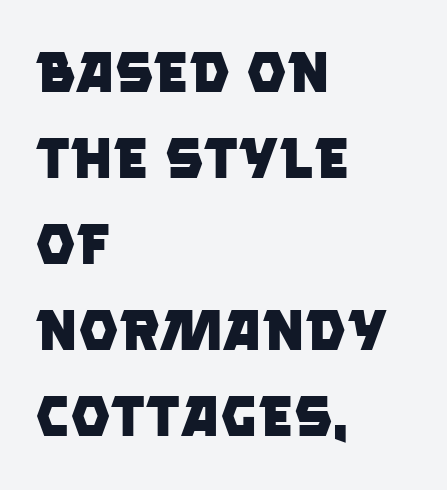
{"serif": "no", "bold": "yes", "weight": "heavy", "width": "normal", "stroke_contrast": "low", "x_height": "large", "monospaced": "no", "underline": "no", "align": "left", "line_spacing": "normal", "line_spacing_ratio": 1.51, "letter_spacing": "normal", "letter_spacing_em": 0.0, "glyph_px": 57}
